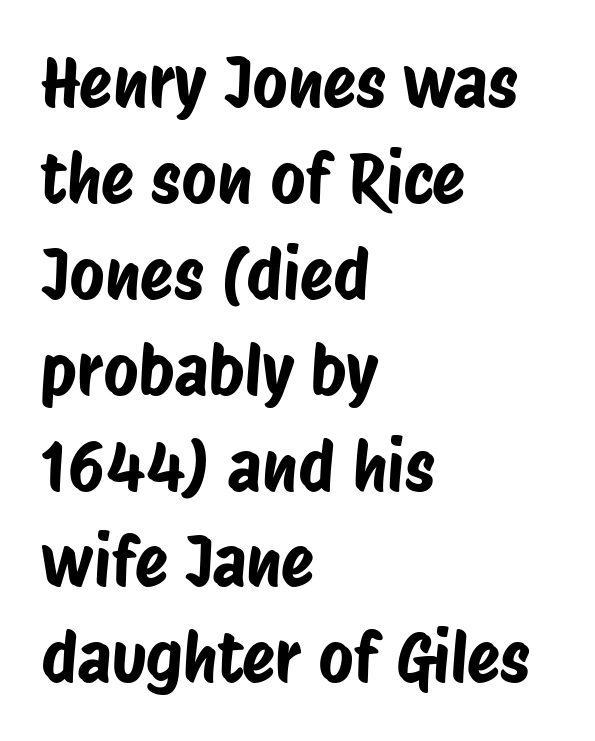
Q: Is the typeface a serif or a sans-serif typeface? A: Sans-serif.
Q: Is the text underlined? A: No.
Q: How is the paragraph aligned? A: Left-aligned.
Q: Is the spacing between letters normal or unusually wide? A: Normal.
Q: Is the spacing between lines tight, normal or loose? A: Normal.
Q: Width (condensed, normal, or wide)? A: Condensed.
Q: Stroke contrast? A: Low.
Q: x-height? A: Large.
Q: Monospaced? A: No.
